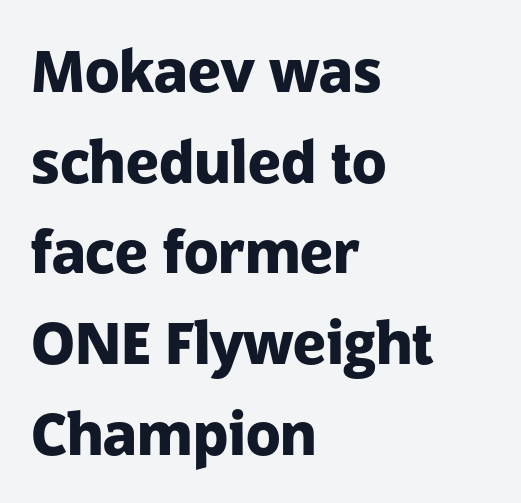
{"serif": "no", "italic": "no", "bold": "yes", "weight": "heavy", "width": "normal", "stroke_contrast": "low", "x_height": "medium", "monospaced": "no", "underline": "no", "align": "left", "line_spacing": "normal", "line_spacing_ratio": 1.59, "letter_spacing": "normal", "letter_spacing_em": 0.0, "glyph_px": 57}
